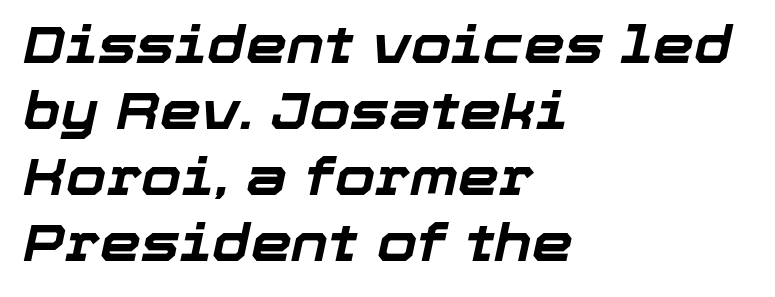
Weight check: bold — yes, fully. Honestly, the row spacing looks completely unremarkable. Lines of text with bare space underneath. The passage is arranged the way most books set body copy — flush left.
